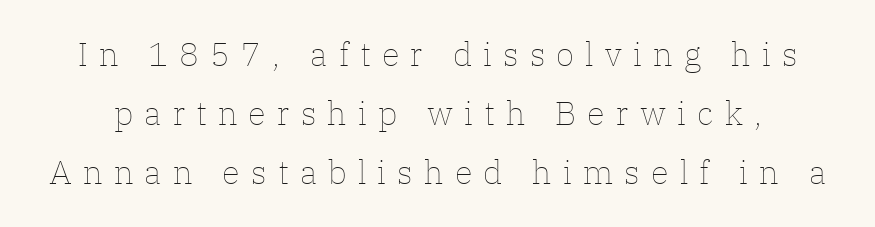
{"italic": "no", "bold": "no", "weight": "thin", "width": "normal", "stroke_contrast": "low", "x_height": "medium", "monospaced": "no", "underline": "no", "line_spacing_ratio": 1.79, "letter_spacing": "wide", "letter_spacing_em": 0.34, "glyph_px": 33}
